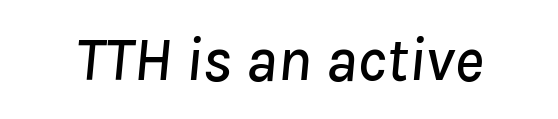
{"italic": "yes", "lean": "right", "slant_degrees": 8, "width": "normal", "stroke_contrast": "low", "x_height": "medium", "monospaced": "no", "underline": "no", "letter_spacing": "normal", "letter_spacing_em": 0.0, "glyph_px": 62}
